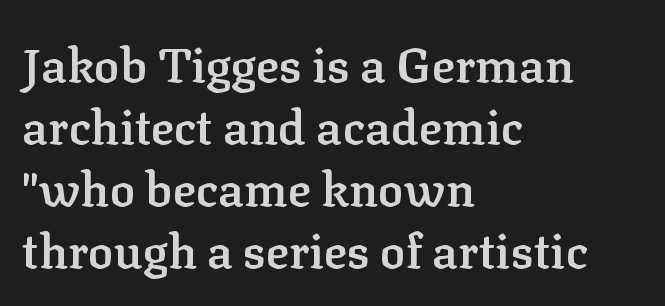
Baseline-to-baseline distance is the conventional proportion of letter height. Character widths vary here, with narrow letters taking less room than wide ones. The area under the type is left untouched. The letters are semibold — heavier than regular but short of a full bold.
